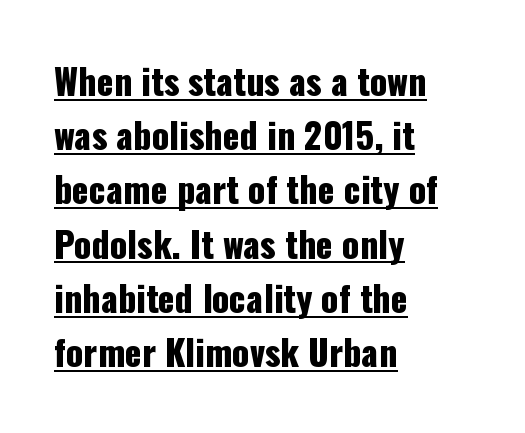
The image shows 35 px condensed sans-serif type, upright; set left-aligned, normal line spacing (1.55x), normal letter spacing, underlined; low stroke contrast and a medium x-height.
